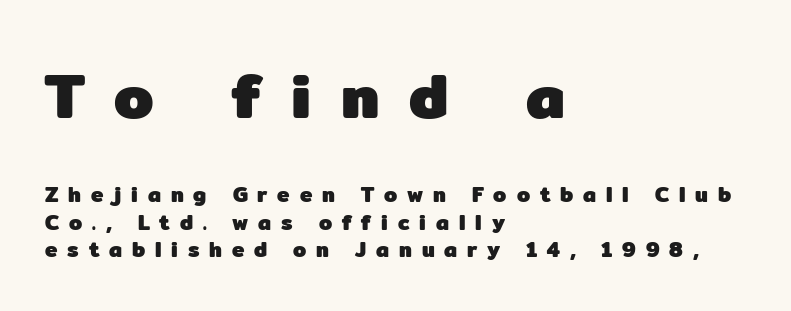
The face used here is a sans, in the tradition of grotesques and geometrics. This rendering features lettering with no underline. Inter-character spacing is expanded well beyond the font's built-in metrics. The passage shown begins with its larger block and ends with its smaller one. Notice how descenders clear the ascenders below comfortably — that's standard leading.
